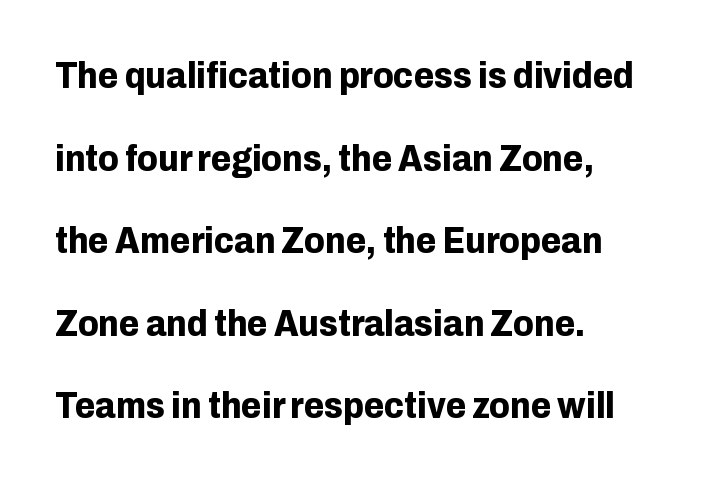
The image shows 37 px bold sans-serif type, upright; set left-aligned, loose line spacing (2.23x), normal letter spacing, not underlined; low stroke contrast and a medium x-height.
